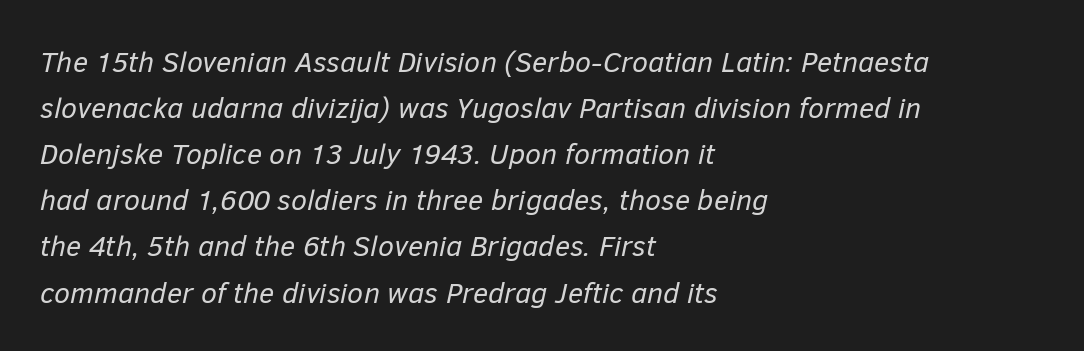
The image shows 29 px regular-weight type, italic (leaning right); set left-aligned, normal line spacing (1.59x), normal letter spacing, not underlined; low stroke contrast and a medium x-height.
